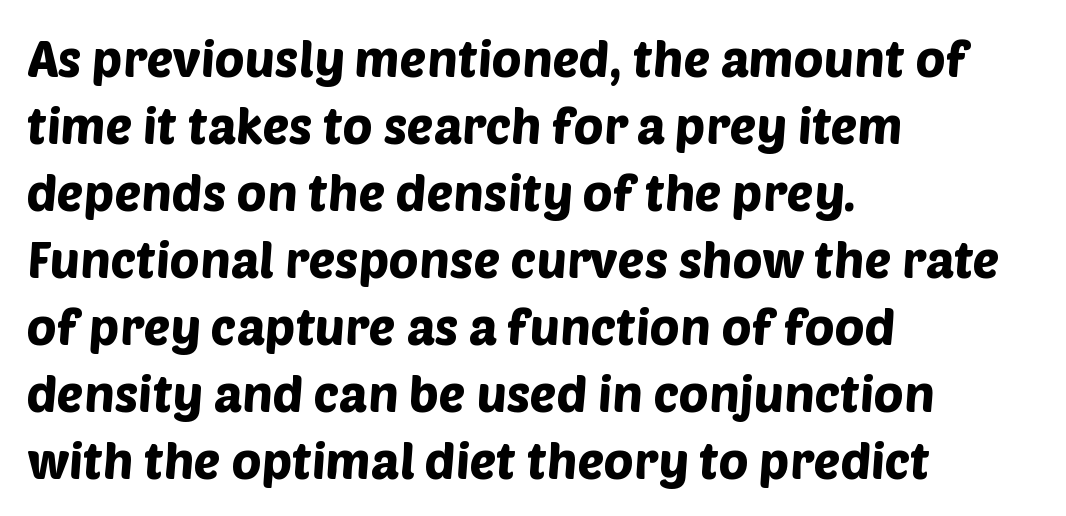
Q: Is the typeface a serif or a sans-serif typeface? A: Sans-serif.
Q: Is the text underlined? A: No.
Q: How is the paragraph aligned? A: Left-aligned.
Q: Is the spacing between letters normal or unusually wide? A: Normal.
Q: Is the spacing between lines tight, normal or loose? A: Normal.
Q: Width (condensed, normal, or wide)? A: Normal.
Q: Stroke contrast? A: Low.
Q: x-height? A: Large.
Q: Monospaced? A: No.
